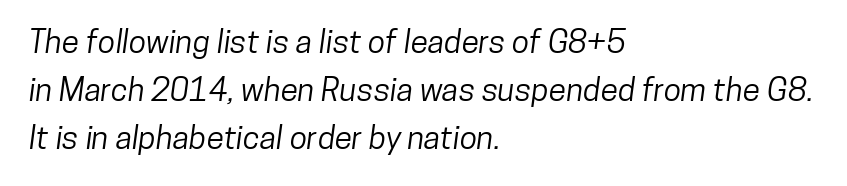
{"serif": "no", "width": "condensed", "stroke_contrast": "low", "x_height": "medium", "monospaced": "no", "underline": "no", "align": "left", "line_spacing": "normal", "line_spacing_ratio": 1.5, "letter_spacing": "normal", "letter_spacing_em": 0.0, "glyph_px": 32}
